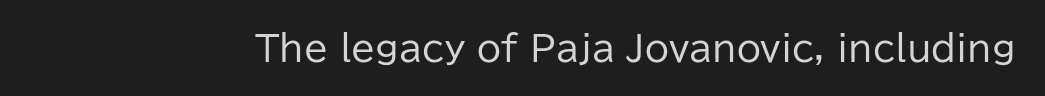
The image shows 35 px regular-weight sans-serif type, upright; set normal letter spacing, not underlined; low stroke contrast and a medium x-height.
